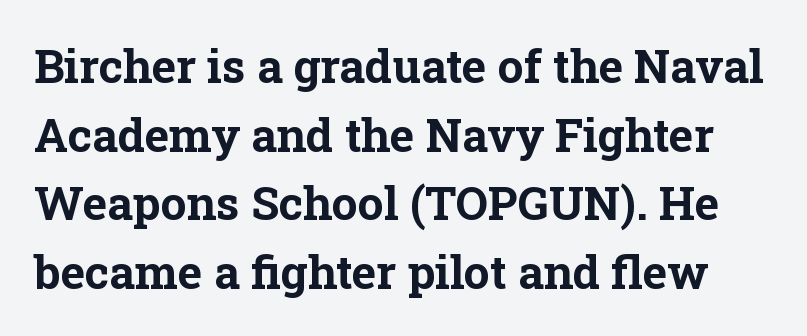
{"serif": "yes", "italic": "no", "bold": "yes", "weight": "bold", "width": "normal", "stroke_contrast": "low", "x_height": "medium", "monospaced": "no", "underline": "no", "line_spacing": "normal", "line_spacing_ratio": 1.49, "letter_spacing": "normal", "letter_spacing_em": 0.0, "glyph_px": 46}
